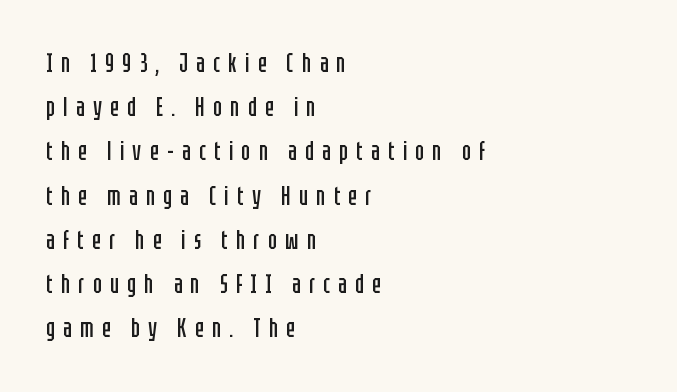
A quiet, ordinary-to-light weight characterises the typeface. Students, note that the glyphs here are deliberately spaced far apart. Regular leading. Characters remain perfectly vertical along every line. Quick note: underline off.
